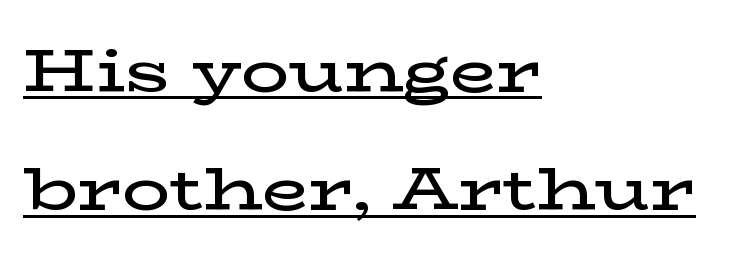
{"serif": "yes", "italic": "no", "bold": "semi", "weight": "semibold", "width": "wide", "stroke_contrast": "low", "x_height": "medium", "monospaced": "no", "underline": "yes", "align": "left", "line_spacing": "loose", "line_spacing_ratio": 1.97, "letter_spacing": "normal", "letter_spacing_em": 0.0, "glyph_px": 60}
